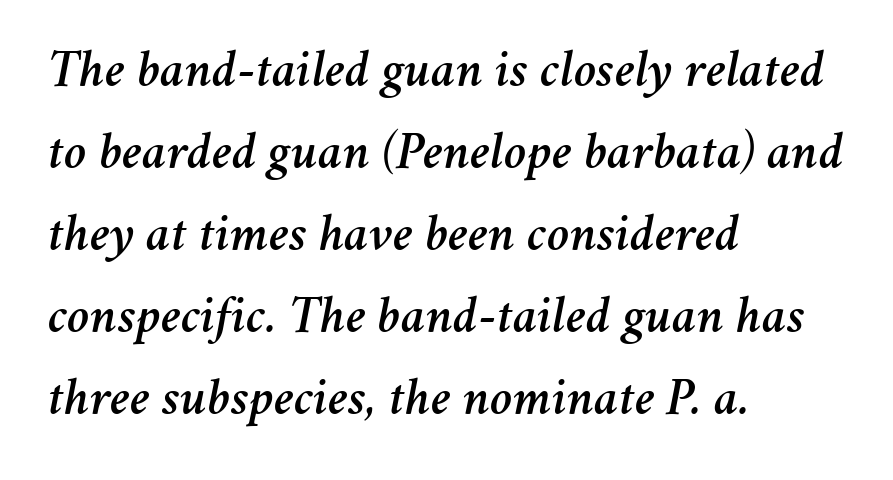
Does extra space separate the letters? No, they use regular spacing. The rendering anchors every line to the left-hand side. Emphasis-style slanted type is in use. Each letter keeps its own natural width here, so spacing adapts to shape. Vertical spacing — default. Letters rest on an invisible, unmarked baseline.
